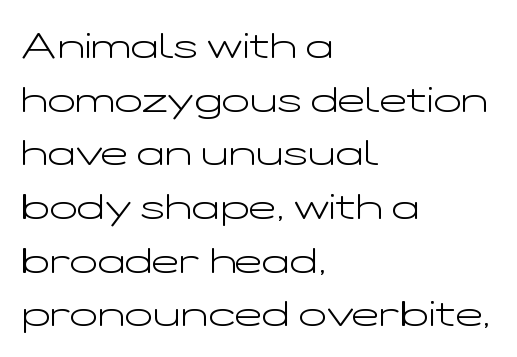
Spacing verdict: proportional, widths tailored to each character. Here the glyphs are tracked normally, forming tight word shapes. Typographically, this falls in the sans-serif category. Does the copy run flush right? No — it runs flush left. Vertically, the passage feels balanced, rows spaced as you'd expect.
